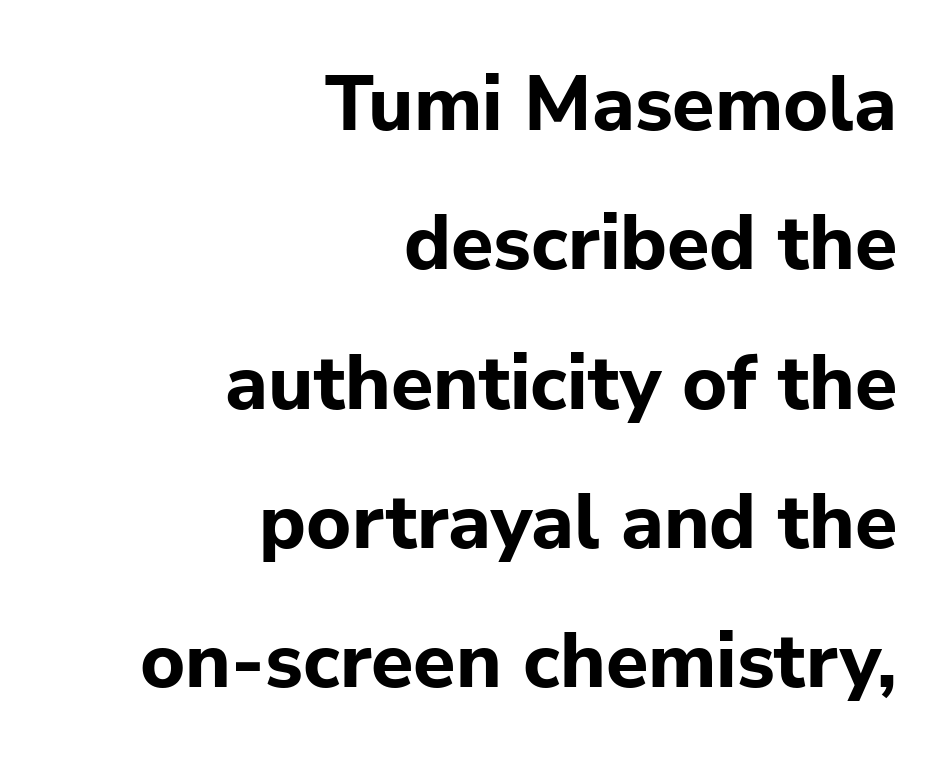
{"serif": "no", "italic": "no", "bold": "yes", "weight": "bold", "width": "normal", "stroke_contrast": "low", "x_height": "medium", "monospaced": "no", "underline": "no", "align": "right", "line_spacing_ratio": 1.81, "letter_spacing": "normal", "letter_spacing_em": 0.0, "glyph_px": 77}
